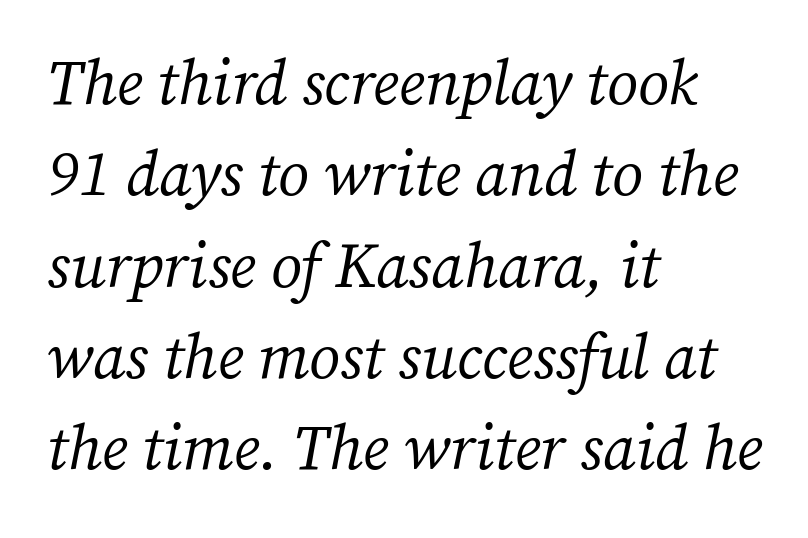
The image shows 63 px regular-weight serif type, italic (leaning right); set left-aligned, normal line spacing (1.45x), normal letter spacing, not underlined; medium stroke contrast and a medium x-height.
